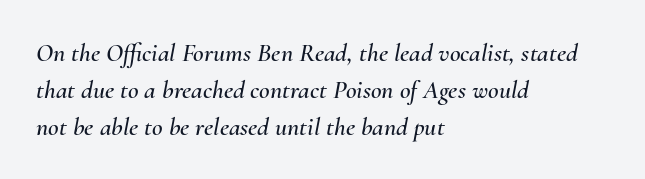
{"italic": "yes", "lean": "right", "slant_degrees": 10, "underline": "no", "align": "left", "line_spacing": "normal", "line_spacing_ratio": 1.42, "letter_spacing": "normal", "letter_spacing_em": 0.0, "glyph_px": 26}
